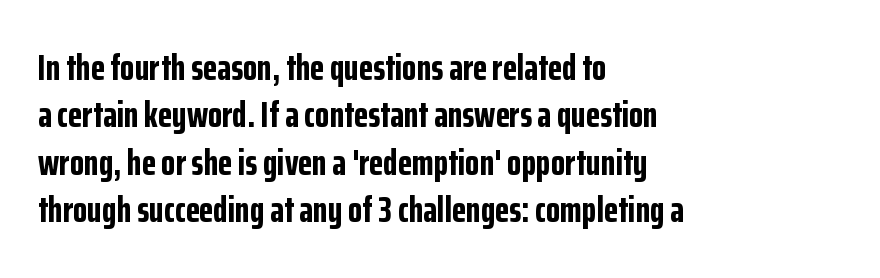
Q: Is the text bold? A: Yes.
Q: Is the text italic (slanted)? A: No, it is upright.
Q: Is the typeface a serif or a sans-serif typeface? A: Sans-serif.
Q: Is the text underlined? A: No.
Q: How is the paragraph aligned? A: Left-aligned.
Q: Is the spacing between letters normal or unusually wide? A: Normal.
Q: Is the spacing between lines tight, normal or loose? A: Normal.
Q: Width (condensed, normal, or wide)? A: Condensed.
Q: Stroke contrast? A: Low.
Q: x-height? A: Medium.
Q: Monospaced? A: No.
